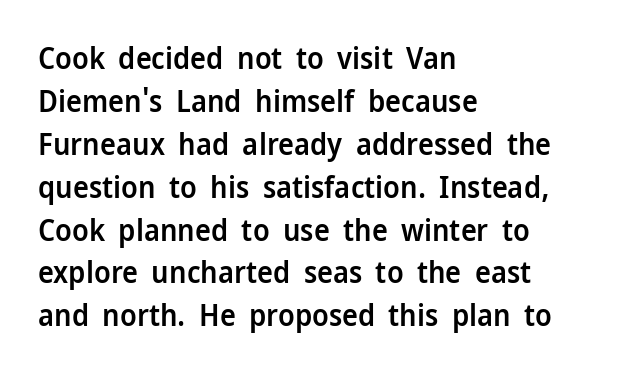
Q: Is the text bold? A: Semi-bold.
Q: Is the text italic (slanted)? A: No, it is upright.
Q: Is the typeface a serif or a sans-serif typeface? A: Sans-serif.
Q: Is the text underlined? A: No.
Q: How is the paragraph aligned? A: Left-aligned.
Q: Is the spacing between letters normal or unusually wide? A: Normal.
Q: Is the spacing between lines tight, normal or loose? A: Normal.
Q: Width (condensed, normal, or wide)? A: Normal.
Q: Stroke contrast? A: Low.
Q: x-height? A: Medium.
Q: Monospaced? A: No.
